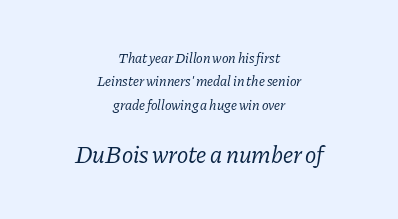
{"italic": "yes", "lean": "right", "slant_degrees": 11, "bold": "no", "underline": "no", "align": "center", "line_spacing": "normal", "line_spacing_ratio": 1.67, "letter_spacing": "normal", "letter_spacing_em": 0.0, "larger_block": "second", "size_ratio": 1.71, "glyph_px": 24}
